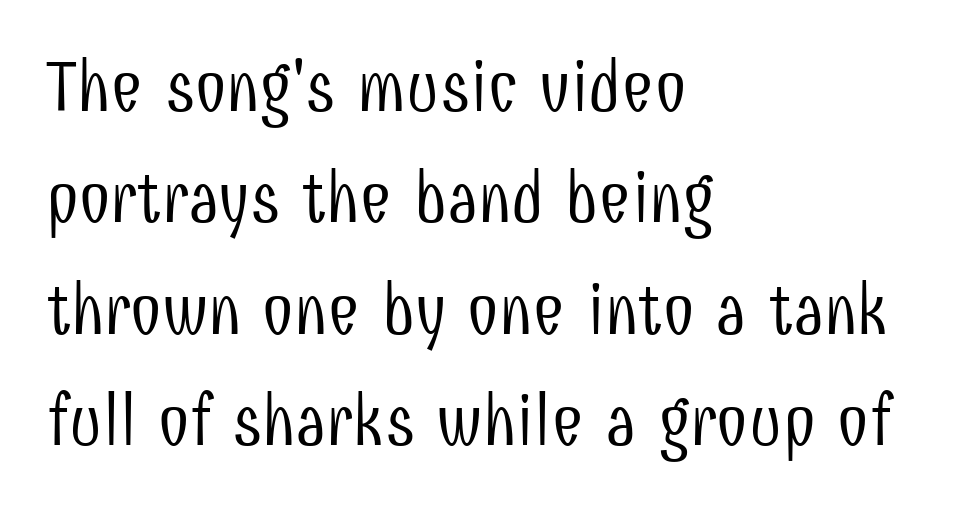
The image shows 71 px light, condensed sans-serif type, upright; set left-aligned, normal line spacing (1.57x), normal letter spacing, not underlined; low stroke contrast and a medium x-height.
